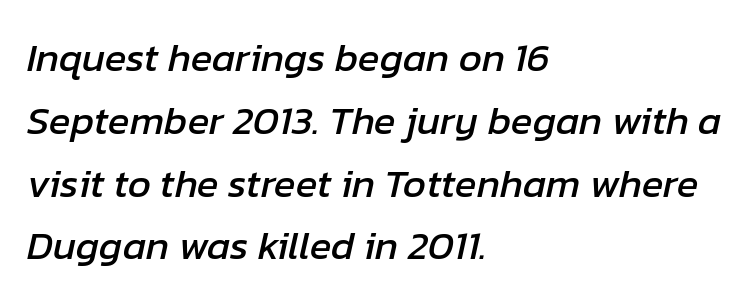
The image shows 40 px text type, italic (leaning right); set left-aligned, normal line spacing (1.57x), normal letter spacing, not underlined; low stroke contrast and a medium x-height.
